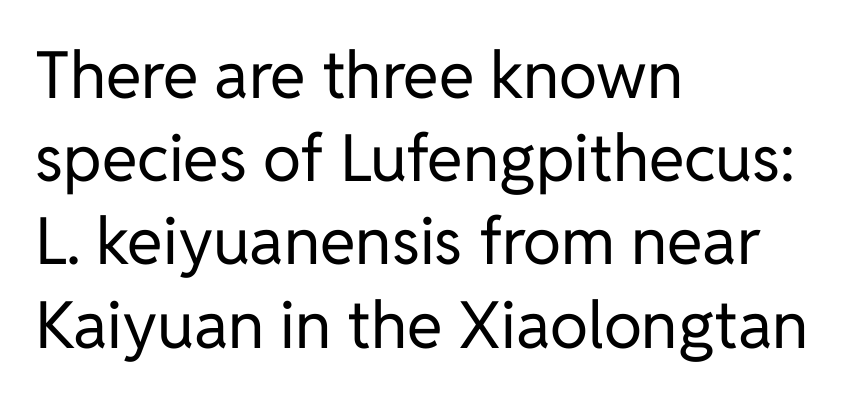
The image shows 65 px regular-weight sans-serif type, upright; set left-aligned, normal line spacing (1.28x), normal letter spacing, not underlined; low stroke contrast and a medium x-height.
